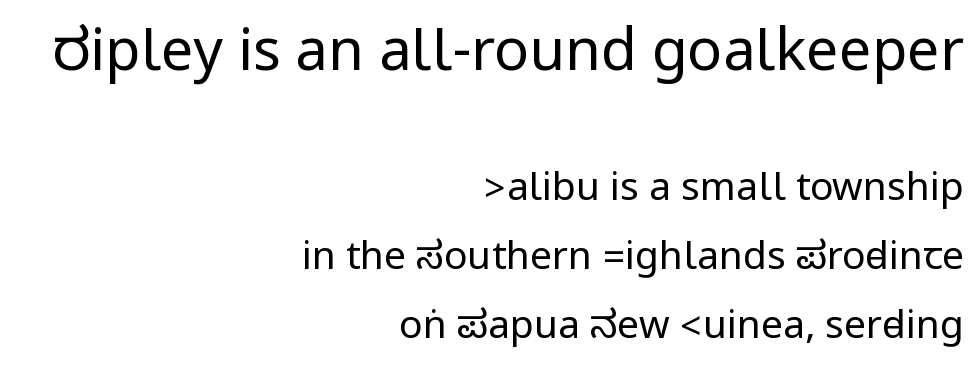
{"serif": "no", "italic": "no", "bold": "no", "weight": "regular", "width": "condensed", "stroke_contrast": "low", "underline": "no", "align": "right", "line_spacing_ratio": 1.76, "letter_spacing": "normal", "letter_spacing_em": 0.0, "larger_block": "first", "size_ratio": 1.49, "glyph_px": 58}
